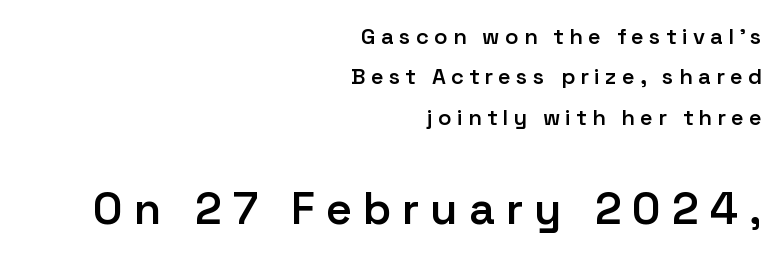
{"serif": "no", "italic": "no", "bold": "semi", "weight": "semibold", "width": "normal", "stroke_contrast": "low", "x_height": "medium", "monospaced": "no", "underline": "no", "align": "right", "line_spacing_ratio": 1.84, "letter_spacing": "wide", "letter_spacing_em": 0.24, "larger_block": "second", "size_ratio": 2.05, "glyph_px": 45}
